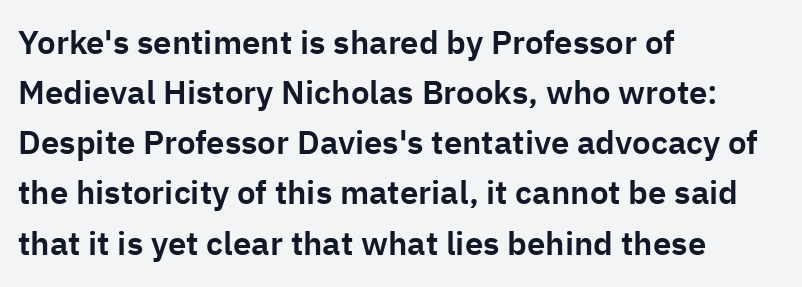
Q: Is the text italic (slanted)? A: No, it is upright.
Q: Is the typeface a serif or a sans-serif typeface? A: Sans-serif.
Q: Is the text underlined? A: No.
Q: How is the paragraph aligned? A: Left-aligned.
Q: Is the spacing between letters normal or unusually wide? A: Normal.
Q: Is the spacing between lines tight, normal or loose? A: Normal.
Q: Width (condensed, normal, or wide)? A: Normal.
Q: Stroke contrast? A: Low.
Q: x-height? A: Medium.
Q: Monospaced? A: No.
